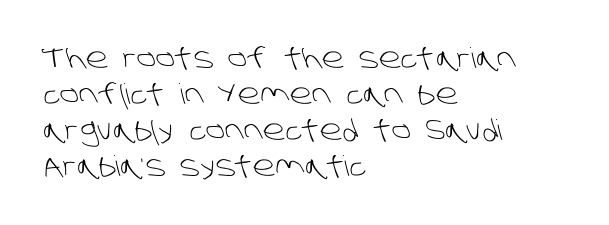
Q: Is the text bold? A: No.
Q: Is the typeface a serif or a sans-serif typeface? A: Sans-serif.
Q: Is the text underlined? A: No.
Q: How is the paragraph aligned? A: Left-aligned.
Q: Is the spacing between letters normal or unusually wide? A: Normal.
Q: Is the spacing between lines tight, normal or loose? A: Normal.
Q: Width (condensed, normal, or wide)? A: Normal.
Q: Stroke contrast? A: Low.
Q: x-height? A: Large.
Q: Monospaced? A: No.
